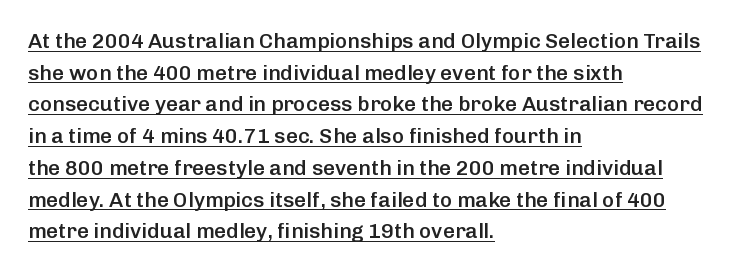
The image shows 21 px text type, upright; set left-aligned, normal line spacing (1.51x), normal letter spacing, underlined.
